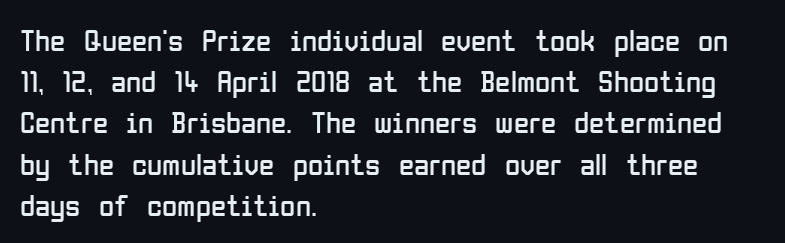
{"serif": "no", "italic": "no", "bold": "no", "weight": "regular", "width": "condensed", "stroke_contrast": "low", "x_height": "medium", "monospaced": "no", "underline": "no", "align": "left", "line_spacing": "normal", "line_spacing_ratio": 1.33, "letter_spacing": "normal", "letter_spacing_em": 0.0, "glyph_px": 31}
